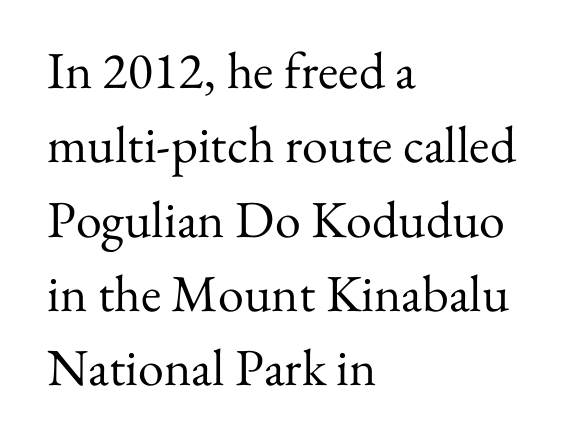
Q: Is the text bold? A: No.
Q: Is the text italic (slanted)? A: No, it is upright.
Q: Is the typeface a serif or a sans-serif typeface? A: Serif.
Q: Is the text underlined? A: No.
Q: How is the paragraph aligned? A: Left-aligned.
Q: Is the spacing between letters normal or unusually wide? A: Normal.
Q: Is the spacing between lines tight, normal or loose? A: Normal.
Q: Width (condensed, normal, or wide)? A: Normal.
Q: Stroke contrast? A: Medium.
Q: x-height? A: Small.
Q: Monospaced? A: No.
